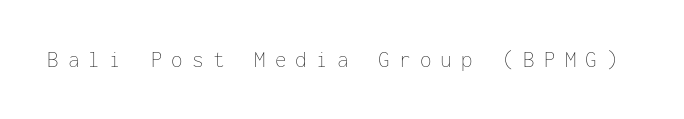
How are the letters spaced? Widely, with obvious added tracking. Beneath every word, the page is bare. It's the straight-up-and-down kind of type. Is the stroke heavy? The answer is a plain regular-or-lighter.
